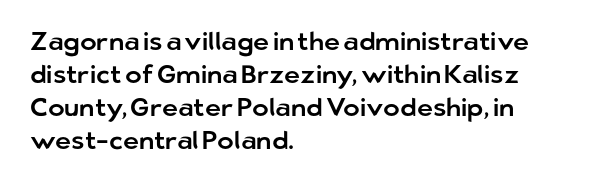
Q: Is the text italic (slanted)? A: No, it is upright.
Q: Is the text underlined? A: No.
Q: How is the paragraph aligned? A: Left-aligned.
Q: Is the spacing between letters normal or unusually wide? A: Normal.
Q: Is the spacing between lines tight, normal or loose? A: Normal.
